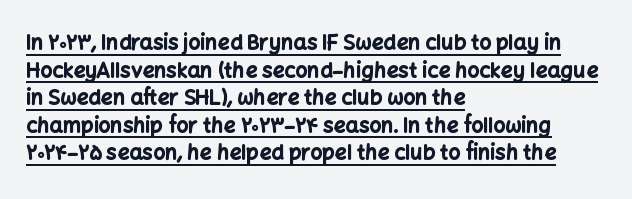
{"italic": "no", "bold": "yes", "underline": "yes", "align": "left", "line_spacing": "normal", "line_spacing_ratio": 1.31, "letter_spacing": "normal", "letter_spacing_em": 0.0, "glyph_px": 21}
